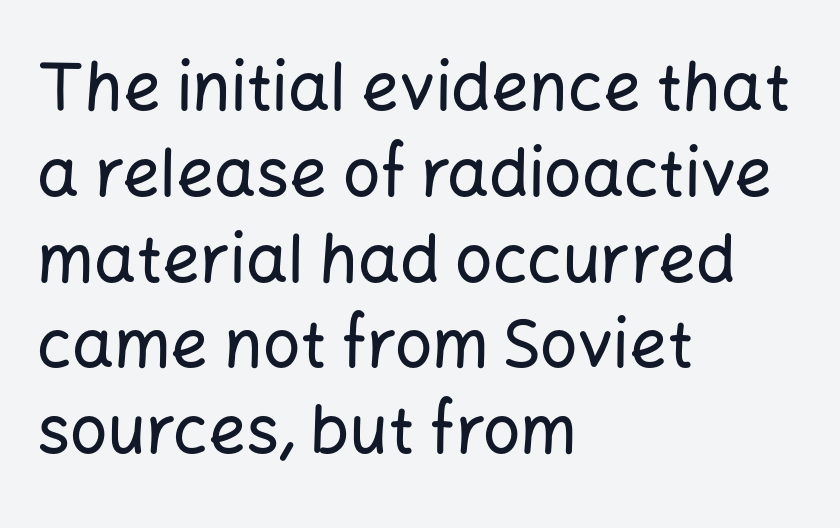
{"serif": "no", "italic": "no", "width": "normal", "stroke_contrast": "low", "x_height": "medium", "monospaced": "no", "underline": "no", "align": "left", "line_spacing": "normal", "line_spacing_ratio": 1.3, "letter_spacing": "normal", "letter_spacing_em": 0.0, "glyph_px": 66}
